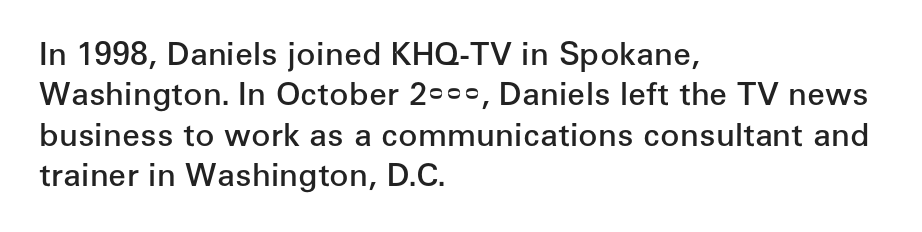
The image shows 32 px semibold sans-serif type, upright; set left-aligned, normal line spacing (1.26x), normal letter spacing, not underlined; low stroke contrast and a medium x-height.
